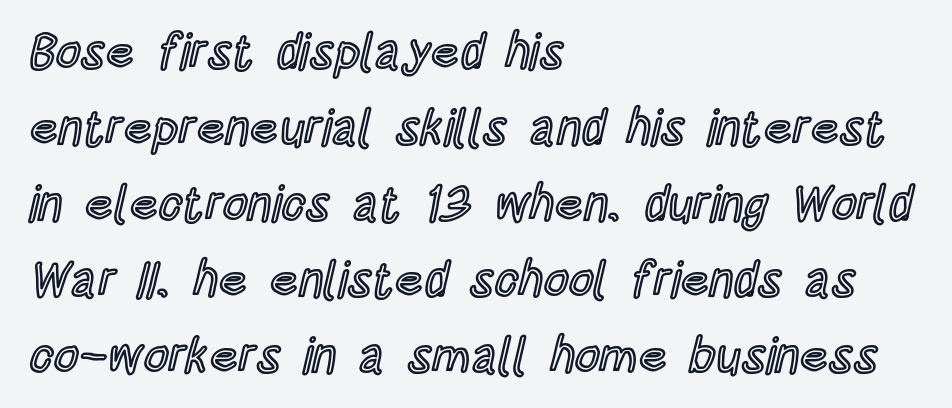
Q: Is the text italic (slanted)? A: Yes.
Q: Is the text underlined? A: No.
Q: How is the paragraph aligned? A: Left-aligned.
Q: Is the spacing between letters normal or unusually wide? A: Normal.
Q: Is the spacing between lines tight, normal or loose? A: Normal.
Q: Width (condensed, normal, or wide)? A: Condensed.
Q: x-height? A: Large.
Q: Monospaced? A: No.
